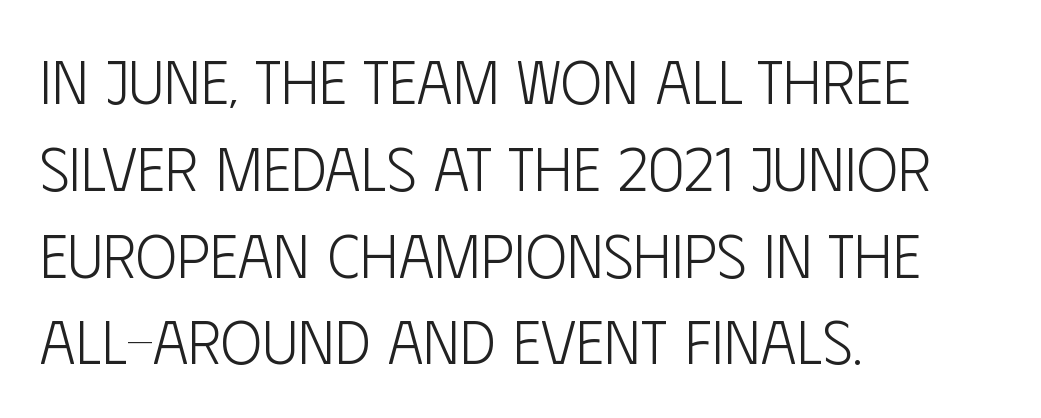
{"serif": "no", "italic": "no", "bold": "no", "weight": "light", "width": "condensed", "stroke_contrast": "low", "x_height": "large", "monospaced": "no", "underline": "no", "align": "left", "line_spacing": "normal", "line_spacing_ratio": 1.4, "letter_spacing": "normal", "letter_spacing_em": 0.0, "glyph_px": 62}
